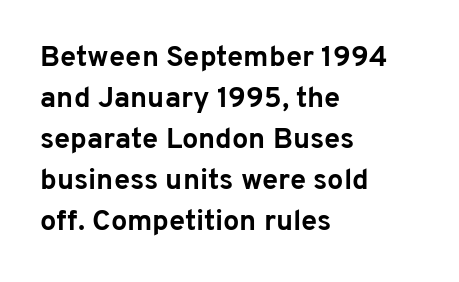
Observe the absence of serifs on each vertical stroke in this sample. These lines are rendered in a variable-pitch font. Quick note: not italic, upright. A dark, heavy texture on the line: the type is bold.
